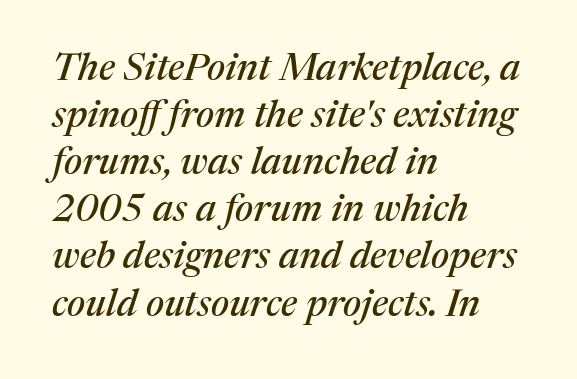
Q: Is the text italic (slanted)? A: Yes, it leans right by about 17 degrees.
Q: Is the typeface a serif or a sans-serif typeface? A: Serif.
Q: Is the text underlined? A: No.
Q: How is the paragraph aligned? A: Left-aligned.
Q: Is the spacing between letters normal or unusually wide? A: Normal.
Q: Width (condensed, normal, or wide)? A: Normal.
Q: Stroke contrast? A: Medium.
Q: x-height? A: Medium.
Q: Monospaced? A: No.
